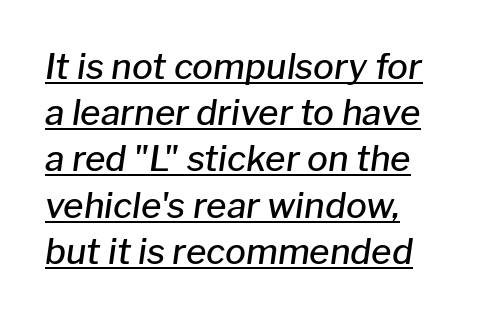
Q: Is the text bold? A: Semi-bold.
Q: Is the text italic (slanted)? A: Yes, it leans right by about 8 degrees.
Q: Is the text underlined? A: Yes.
Q: How is the paragraph aligned? A: Left-aligned.
Q: Is the spacing between letters normal or unusually wide? A: Normal.
Q: Is the spacing between lines tight, normal or loose? A: Normal.
Q: Width (condensed, normal, or wide)? A: Normal.
Q: Stroke contrast? A: Low.
Q: x-height? A: Medium.
Q: Monospaced? A: No.
